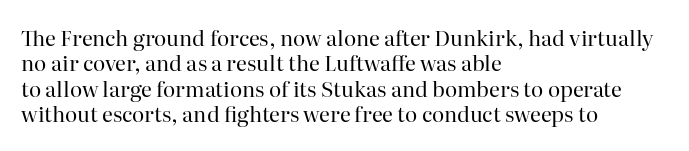
{"italic": "no", "bold": "no", "underline": "no", "align": "left", "line_spacing_ratio": 1.21, "letter_spacing": "normal", "letter_spacing_em": 0.0, "glyph_px": 21}
